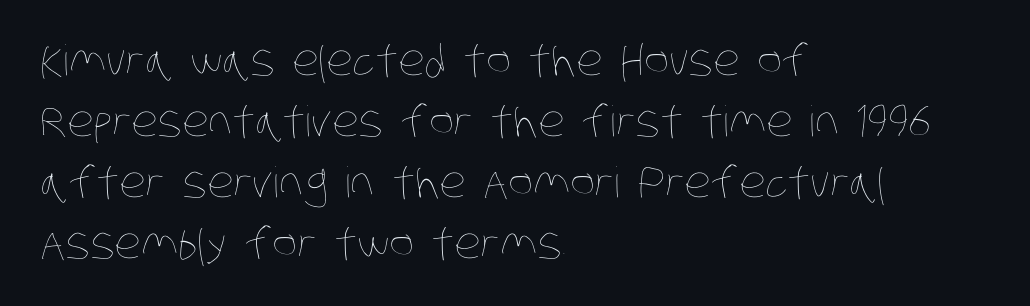
Q: Is the text bold? A: No.
Q: Is the text underlined? A: No.
Q: How is the paragraph aligned? A: Left-aligned.
Q: Is the spacing between letters normal or unusually wide? A: Normal.
Q: Is the spacing between lines tight, normal or loose? A: Normal.
Q: Width (condensed, normal, or wide)? A: Condensed.
Q: Stroke contrast? A: Low.
Q: x-height? A: Large.
Q: Monospaced? A: No.
